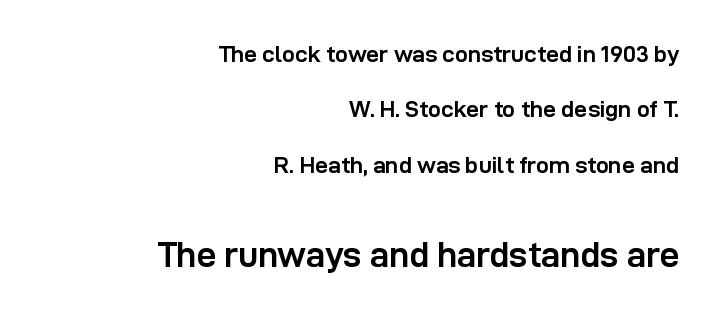
{"serif": "no", "italic": "no", "bold": "yes", "weight": "semibold", "width": "normal", "stroke_contrast": "low", "x_height": "medium", "monospaced": "no", "underline": "no", "align": "right", "line_spacing": "loose", "line_spacing_ratio": 2.41, "letter_spacing": "normal", "letter_spacing_em": 0.0, "larger_block": "second", "size_ratio": 1.52, "glyph_px": 35}
